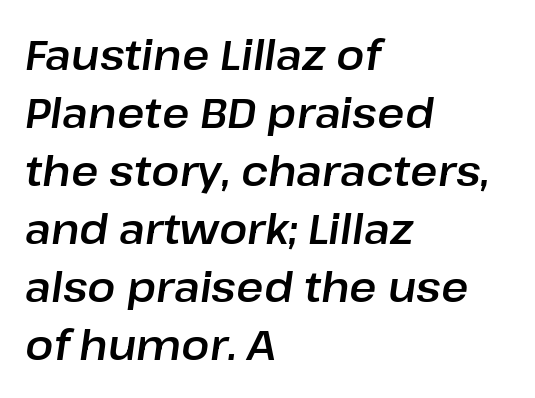
Vertical spacing — default. Words float on clear page, feet unadorned. You could call the tracking neutral — neither tight nor loose. Here the designer chose a conventional face with non-uniform glyph widths. All the whitespace from short lines collects on the right. Yep, that's italic — everything's leaning.
